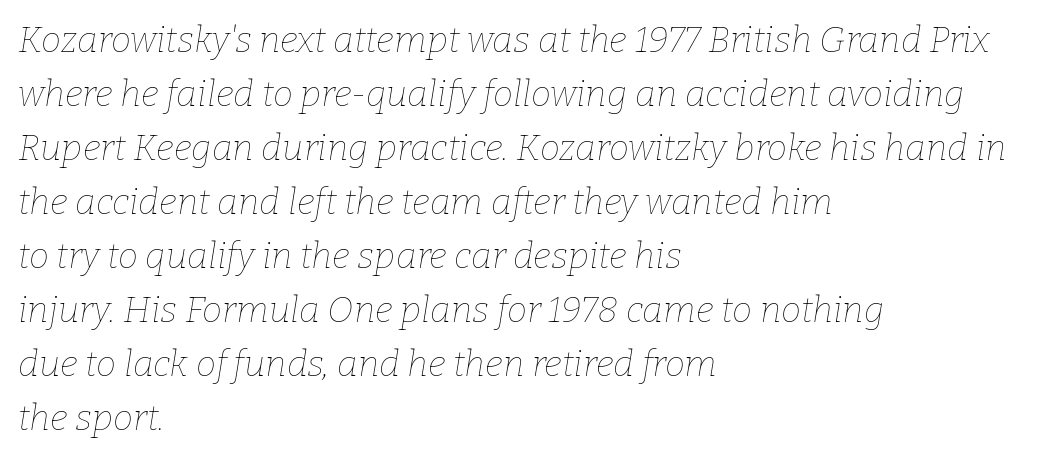
Q: Is the text bold? A: No.
Q: Is the text italic (slanted)? A: Yes, it leans right by about 9 degrees.
Q: Is the text underlined? A: No.
Q: How is the paragraph aligned? A: Left-aligned.
Q: Is the spacing between letters normal or unusually wide? A: Normal.
Q: Is the spacing between lines tight, normal or loose? A: Normal.
Q: Width (condensed, normal, or wide)? A: Normal.
Q: Stroke contrast? A: Low.
Q: x-height? A: Medium.
Q: Monospaced? A: No.
